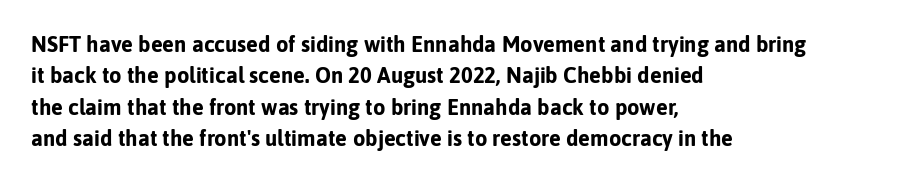
The image shows 22 px bold type, upright; set left-aligned, normal line spacing (1.43x), normal letter spacing, not underlined.
